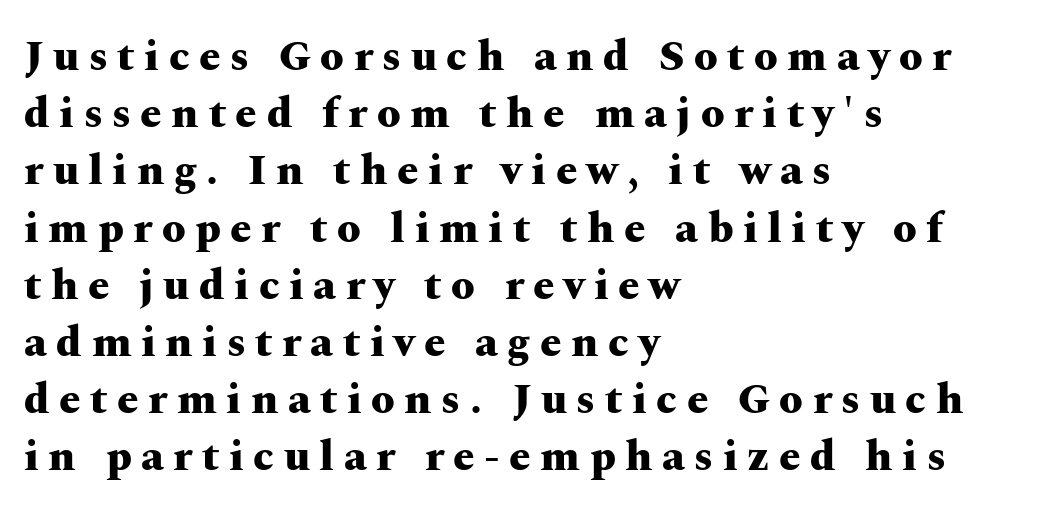
Q: Is the text bold? A: Yes.
Q: Is the text italic (slanted)? A: No, it is upright.
Q: Is the typeface a serif or a sans-serif typeface? A: Serif.
Q: Is the text underlined? A: No.
Q: How is the paragraph aligned? A: Left-aligned.
Q: Is the spacing between letters normal or unusually wide? A: Unusually wide.
Q: Is the spacing between lines tight, normal or loose? A: Normal.
Q: Width (condensed, normal, or wide)? A: Wide.
Q: Stroke contrast? A: Medium.
Q: x-height? A: Medium.
Q: Monospaced? A: No.
